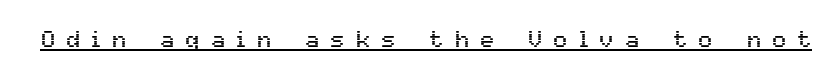
The image shows 23 px text type, upright; set unusually wide letter spacing (+0.5 em), underlined.
